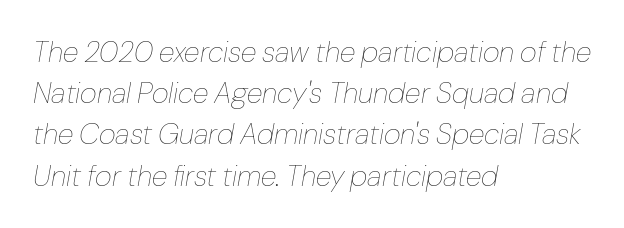
The image shows 29 px thin type, italic (leaning right); set left-aligned, normal line spacing (1.42x), normal letter spacing, not underlined; low stroke contrast and a medium x-height.
